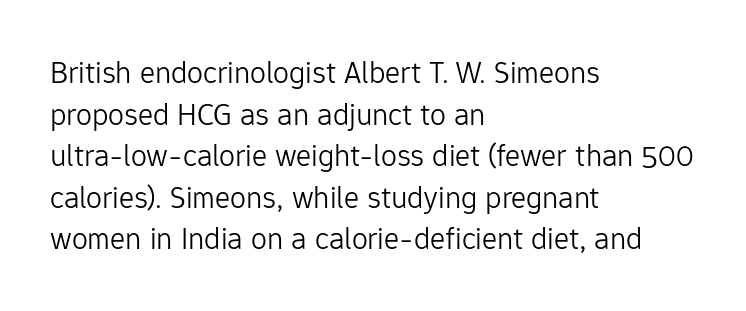
Think of a printed novel: that variable character pitch is what you see here. Anything drawn beneath the words? Only blank space. The face used here is a sans, in the tradition of grotesques and geometrics. Layout note: lines flush left. The face looks like a standard text weight, possibly lighter. The rendering uses a moderate line-height, typical for paragraphs.
